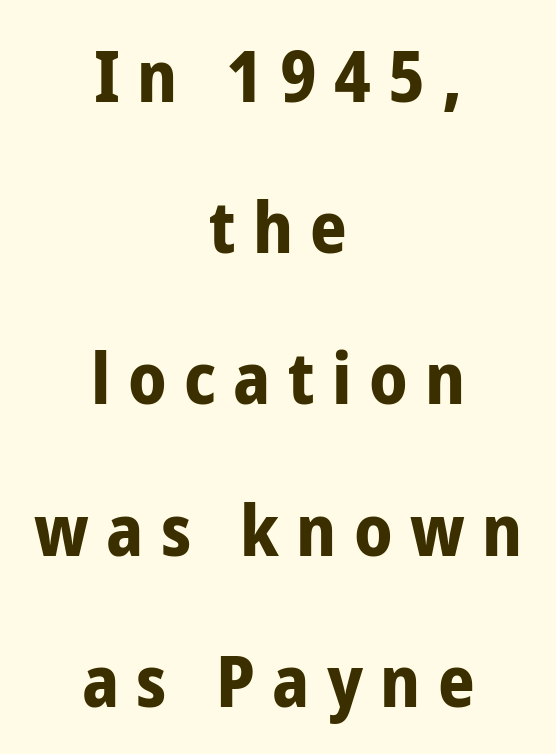
{"serif": "no", "italic": "no", "bold": "yes", "weight": "bold", "width": "condensed", "stroke_contrast": "low", "x_height": "medium", "monospaced": "no", "underline": "no", "align": "center", "line_spacing": "loose", "line_spacing_ratio": 2.1, "letter_spacing": "wide", "letter_spacing_em": 0.24, "glyph_px": 72}
